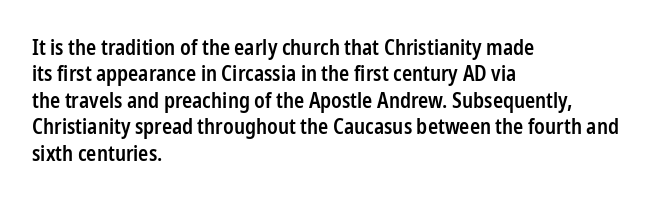
The image shows 21 px text type, upright; set left-aligned, normal line spacing (1.26x), normal letter spacing, not underlined.
